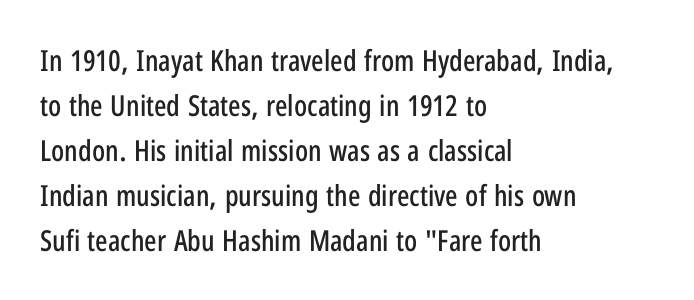
{"serif": "no", "italic": "no", "width": "condensed", "stroke_contrast": "low", "x_height": "medium", "monospaced": "no", "underline": "no", "align": "left", "line_spacing": "normal", "line_spacing_ratio": 1.55, "letter_spacing": "normal", "letter_spacing_em": 0.0, "glyph_px": 29}
